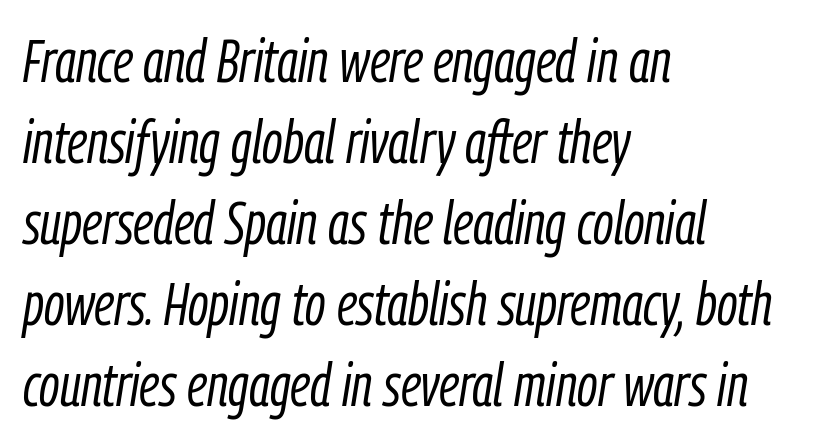
Q: Is the text bold? A: No.
Q: Is the text italic (slanted)? A: Yes, it leans right by about 9 degrees.
Q: Is the text underlined? A: No.
Q: How is the paragraph aligned? A: Left-aligned.
Q: Is the spacing between letters normal or unusually wide? A: Normal.
Q: Is the spacing between lines tight, normal or loose? A: Normal.
Q: Width (condensed, normal, or wide)? A: Condensed.
Q: Stroke contrast? A: Low.
Q: x-height? A: Medium.
Q: Monospaced? A: No.
